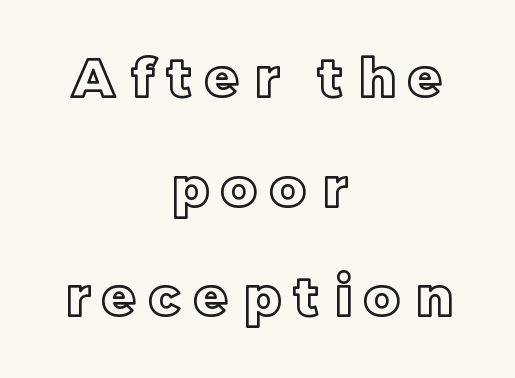
{"italic": "no", "width": "normal", "x_height": "large", "monospaced": "no", "underline": "no", "align": "center", "line_spacing": "loose", "line_spacing_ratio": 2.03, "letter_spacing": "wide", "letter_spacing_em": 0.27, "glyph_px": 54}
